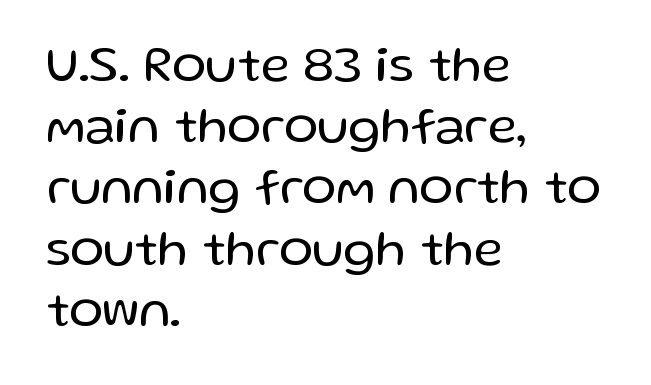
Q: Is the text bold? A: No.
Q: Is the text italic (slanted)? A: No, it is upright.
Q: Is the typeface a serif or a sans-serif typeface? A: Sans-serif.
Q: Is the text underlined? A: No.
Q: How is the paragraph aligned? A: Left-aligned.
Q: Is the spacing between letters normal or unusually wide? A: Normal.
Q: Width (condensed, normal, or wide)? A: Normal.
Q: Stroke contrast? A: Low.
Q: x-height? A: Medium.
Q: Monospaced? A: No.
